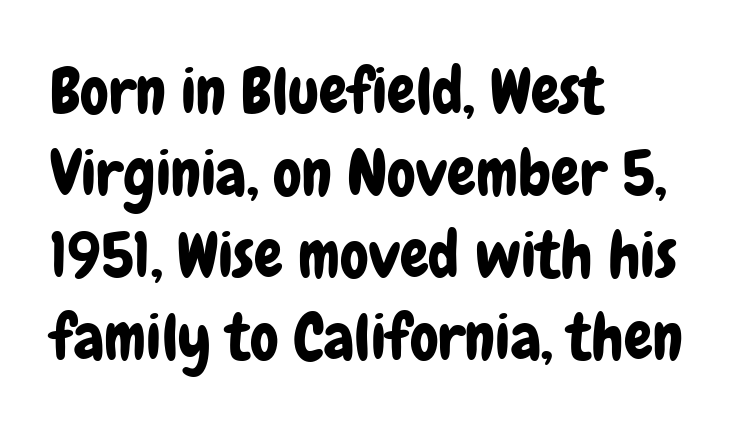
Note: no serifs on the glyphs. The letters advance in unequal steps, a hallmark of proportional type. The passage shown stacks its lines at a standard gap. Caption: standard tracking, unaltered. Beneath every word, the page is bare. A typesetter would mark this as roman, not italic.
